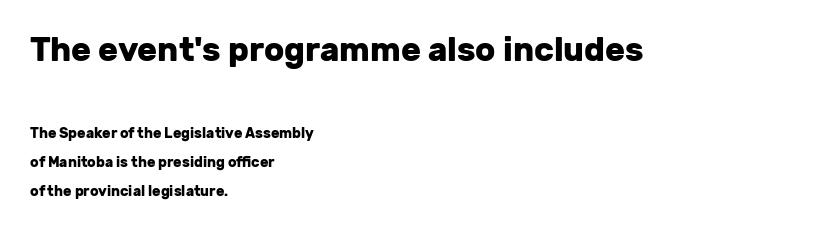
The passage shown has conventional tracking throughout. The zone under the glyphs is completely vacant. Character widths vary here, with narrow letters taking less room than wide ones. The passage shown begins with its larger block and ends with its smaller one. The rendering uses a large line-height, opening up the rows. A full-strength bold gives these letters their thick strokes.
